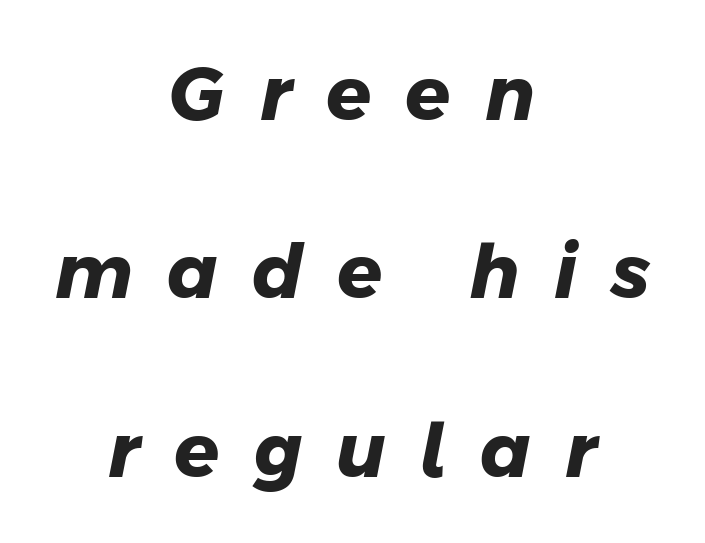
{"serif": "no", "bold": "yes", "weight": "heavy", "width": "normal", "stroke_contrast": "low", "x_height": "medium", "monospaced": "no", "underline": "no", "align": "center", "line_spacing": "loose", "line_spacing_ratio": 2.41, "letter_spacing": "wide", "letter_spacing_em": 0.46, "glyph_px": 74}
